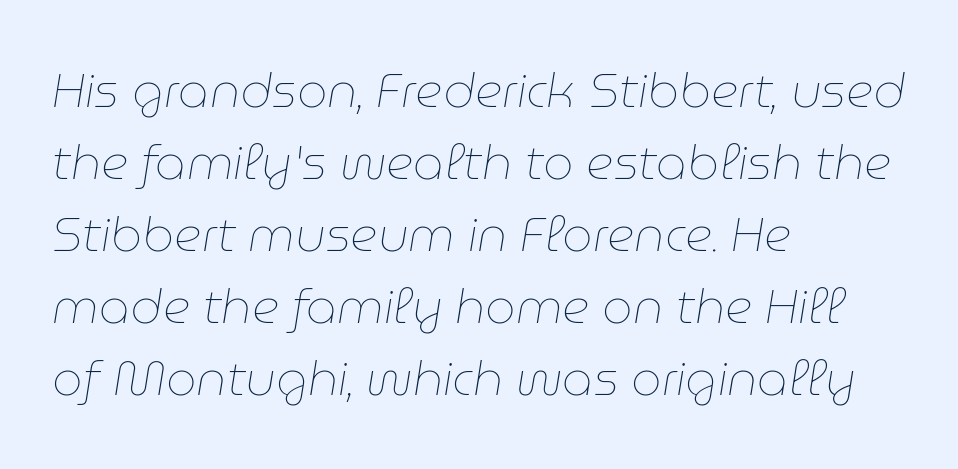
Stems and bowls with no extra thickness — not bold. The rag falls on the right side of this text block. Check the space under the baseline: it is left empty. The letters advance in unequal steps, a hallmark of proportional type.
